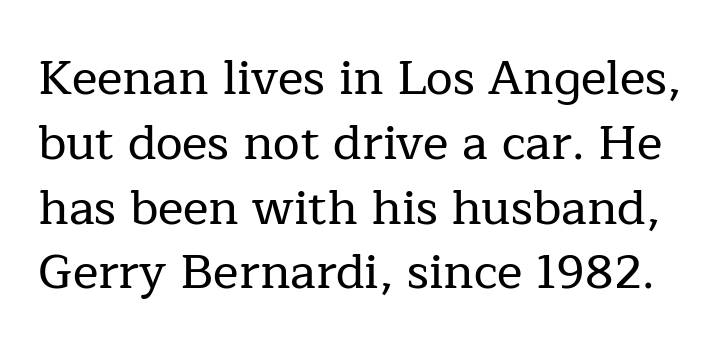
The strip under each line holds only bare page. The axis of the letterforms is exactly vertical. Glyph-to-glyph distance matches everyday printed text. The line-height multiplier appears to be the usual default. Note the varied advance widths — an 'i' is clearly narrower than an 'm'.
